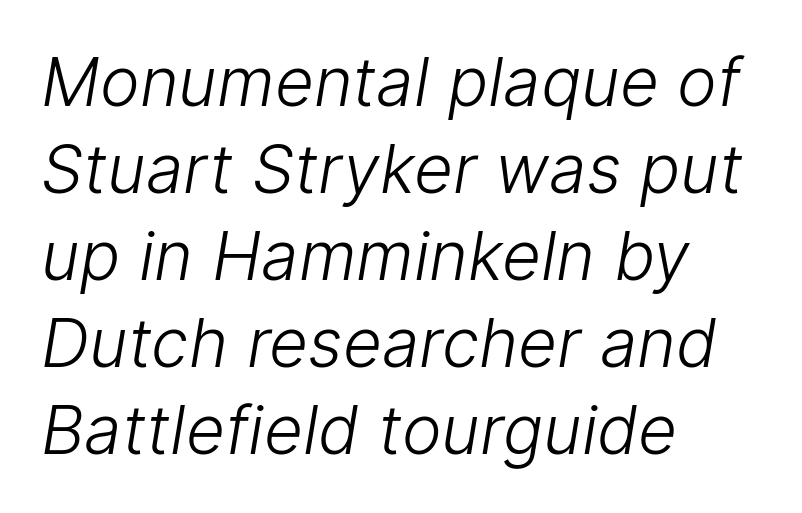
Q: Is the text bold? A: No.
Q: Is the typeface a serif or a sans-serif typeface? A: Sans-serif.
Q: Is the text underlined? A: No.
Q: How is the paragraph aligned? A: Left-aligned.
Q: Is the spacing between letters normal or unusually wide? A: Normal.
Q: Is the spacing between lines tight, normal or loose? A: Normal.
Q: Width (condensed, normal, or wide)? A: Normal.
Q: Stroke contrast? A: Low.
Q: x-height? A: Medium.
Q: Monospaced? A: No.
